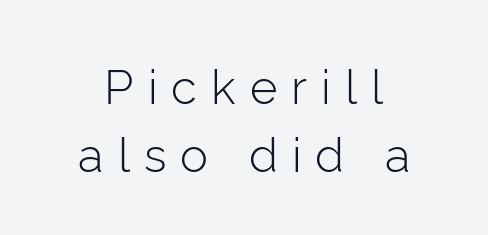
The image shows 47 px light sans-serif type, upright; set normal line spacing (1.45x), unusually wide letter spacing (+0.3 em), not underlined; low stroke contrast and a medium x-height.
